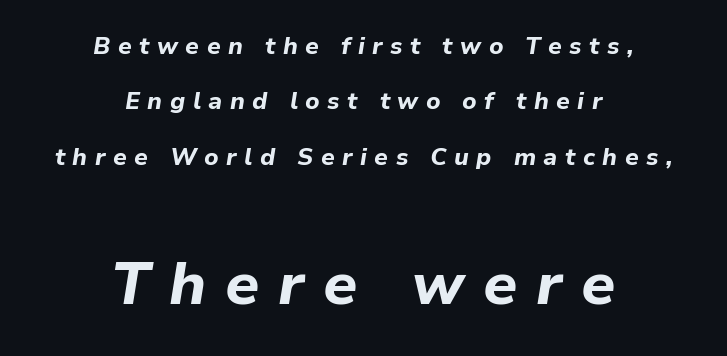
Q: Is the text bold? A: Yes.
Q: Is the text italic (slanted)? A: Yes, it leans right by about 9 degrees.
Q: Is the text underlined? A: No.
Q: How is the paragraph aligned? A: Centered.
Q: Is the spacing between letters normal or unusually wide? A: Unusually wide.
Q: Is the spacing between lines tight, normal or loose? A: Loose.
Q: Which block of text is set in a larger size, the first (top) or the second (bottom)? A: The second (bottom) one.
Q: Width (condensed, normal, or wide)? A: Normal.
Q: Stroke contrast? A: Low.
Q: x-height? A: Medium.
Q: Monospaced? A: No.
